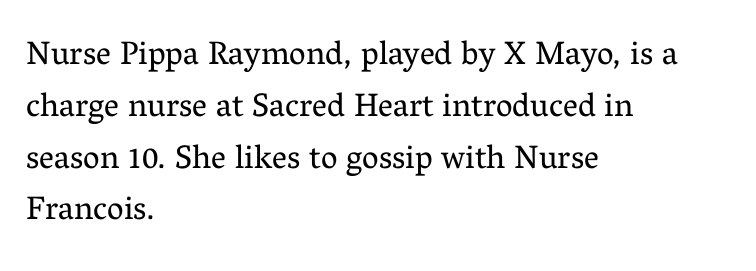
Q: Is the text bold? A: No.
Q: Is the text italic (slanted)? A: No, it is upright.
Q: Is the typeface a serif or a sans-serif typeface? A: Serif.
Q: Is the text underlined? A: No.
Q: How is the paragraph aligned? A: Left-aligned.
Q: Is the spacing between letters normal or unusually wide? A: Normal.
Q: Is the spacing between lines tight, normal or loose? A: Normal.
Q: Width (condensed, normal, or wide)? A: Normal.
Q: Stroke contrast? A: Medium.
Q: x-height? A: Medium.
Q: Monospaced? A: No.
